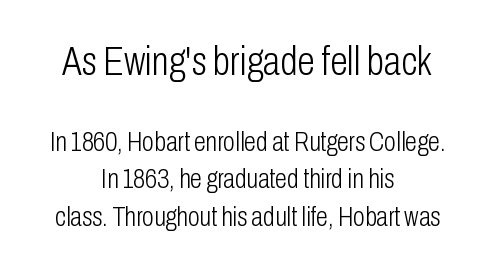
Q: Is the text bold? A: No.
Q: Is the text italic (slanted)? A: No, it is upright.
Q: Is the typeface a serif or a sans-serif typeface? A: Sans-serif.
Q: Is the text underlined? A: No.
Q: How is the paragraph aligned? A: Centered.
Q: Is the spacing between letters normal or unusually wide? A: Normal.
Q: Is the spacing between lines tight, normal or loose? A: Normal.
Q: Which block of text is set in a larger size, the first (top) or the second (bottom)? A: The first (top) one.
Q: Width (condensed, normal, or wide)? A: Condensed.
Q: Stroke contrast? A: Low.
Q: x-height? A: Medium.
Q: Monospaced? A: No.
